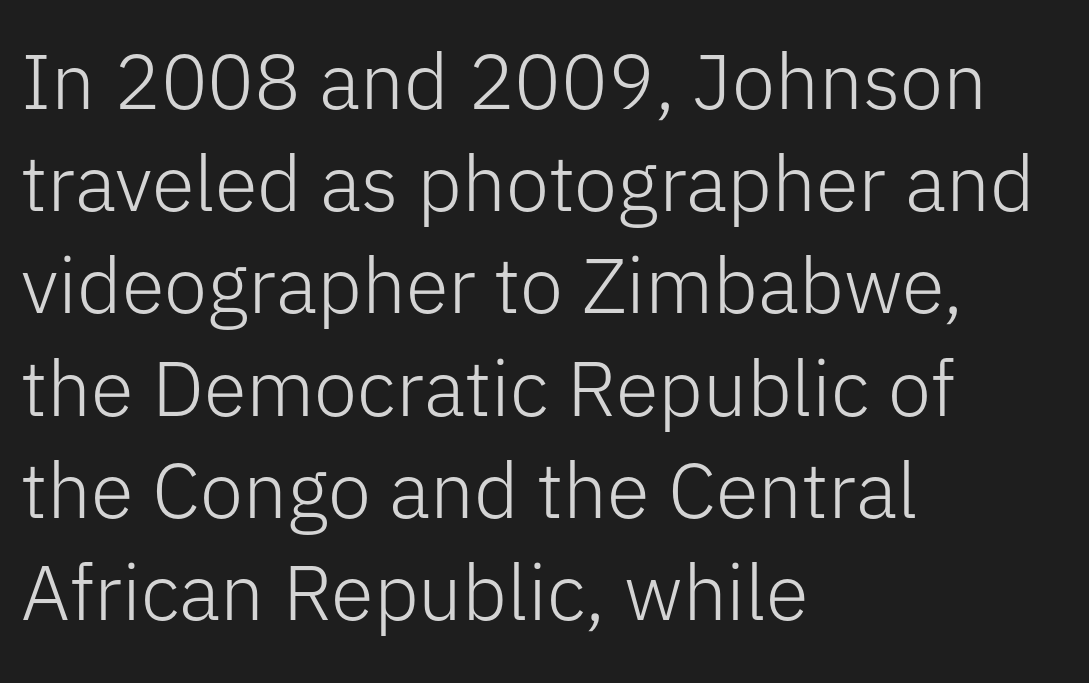
The image shows 78 px light sans-serif type, upright; set left-aligned, normal line spacing (1.31x), normal letter spacing, not underlined; low stroke contrast and a medium x-height.
